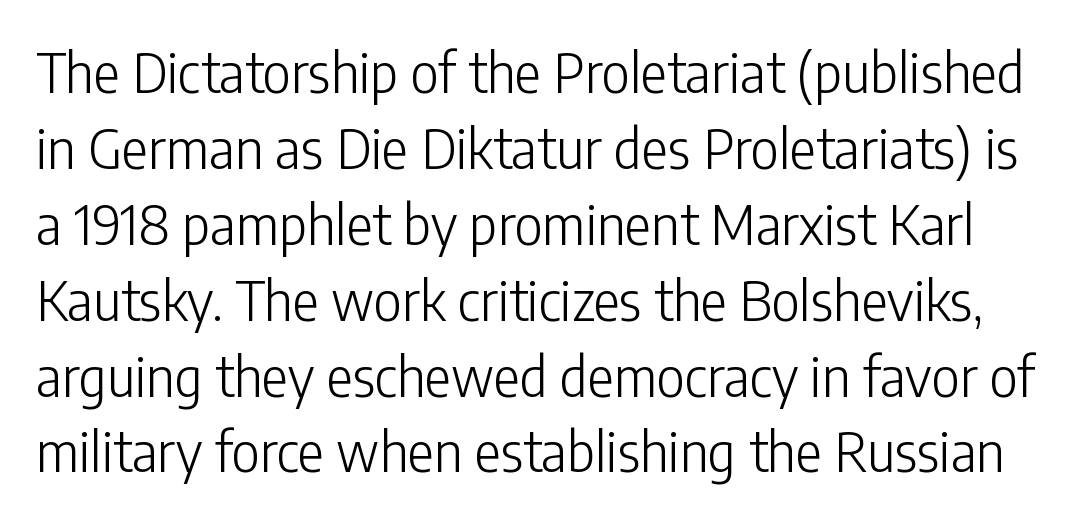
The image shows 55 px light, condensed sans-serif type, upright; set normal line spacing (1.38x), normal letter spacing, not underlined; low stroke contrast and a medium x-height.
